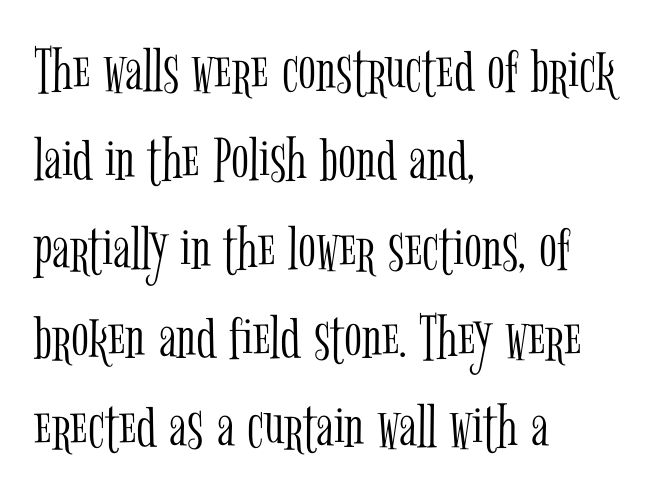
Q: Is the text bold? A: No.
Q: Is the text italic (slanted)? A: No, it is upright.
Q: Is the typeface a serif or a sans-serif typeface? A: Serif.
Q: Is the text underlined? A: No.
Q: How is the paragraph aligned? A: Left-aligned.
Q: Is the spacing between letters normal or unusually wide? A: Normal.
Q: Is the spacing between lines tight, normal or loose? A: Normal.
Q: Width (condensed, normal, or wide)? A: Condensed.
Q: Stroke contrast? A: Low.
Q: x-height? A: Medium.
Q: Monospaced? A: No.
